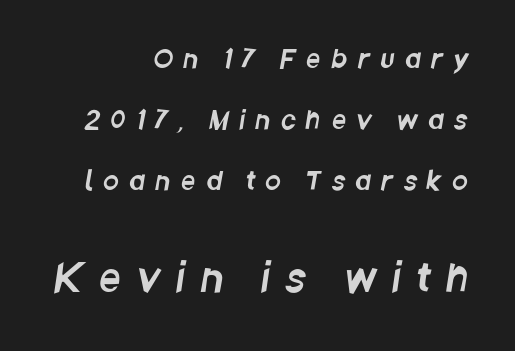
The image shows 38 px condensed sans-serif type; set right-aligned, loose line spacing (2.44x), unusually wide letter spacing (+0.43 em), not underlined; the second (bottom) block is 1.52x larger; low stroke contrast and a large x-height.
